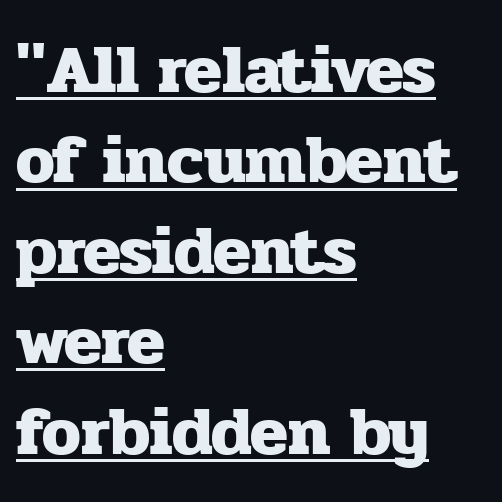
{"serif": "yes", "italic": "no", "bold": "yes", "weight": "heavy", "width": "normal", "stroke_contrast": "low", "x_height": "medium", "monospaced": "no", "underline": "yes", "align": "left", "line_spacing": "normal", "line_spacing_ratio": 1.31, "letter_spacing": "normal", "letter_spacing_em": 0.0, "glyph_px": 69}
